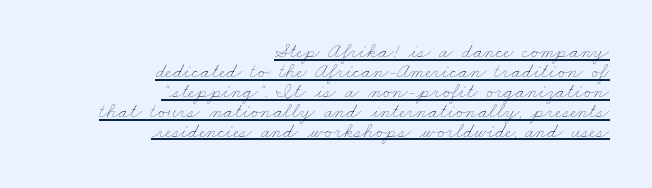
Notice how descenders almost collide with the ascenders below — that's tight leading. Alignment: flush right. This reads as an unemphasized weight, regular at the heaviest. Look at the tracking — it's just the regular setting, nothing added.
